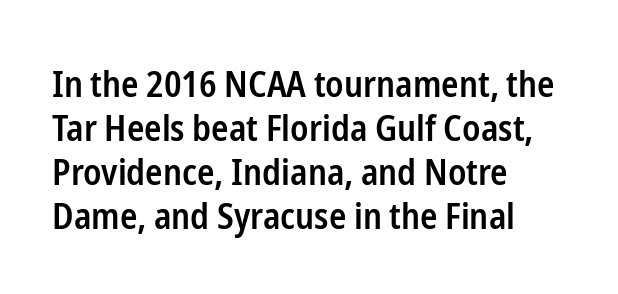
Q: Is the text bold? A: Semi-bold.
Q: Is the text italic (slanted)? A: No, it is upright.
Q: Is the typeface a serif or a sans-serif typeface? A: Sans-serif.
Q: Is the text underlined? A: No.
Q: How is the paragraph aligned? A: Left-aligned.
Q: Is the spacing between letters normal or unusually wide? A: Normal.
Q: Width (condensed, normal, or wide)? A: Condensed.
Q: Stroke contrast? A: Low.
Q: x-height? A: Medium.
Q: Monospaced? A: No.
